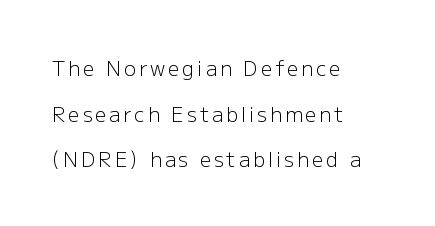
The image shows 20 px text type, upright; set left-aligned, loose line spacing (2.28x), not underlined.
